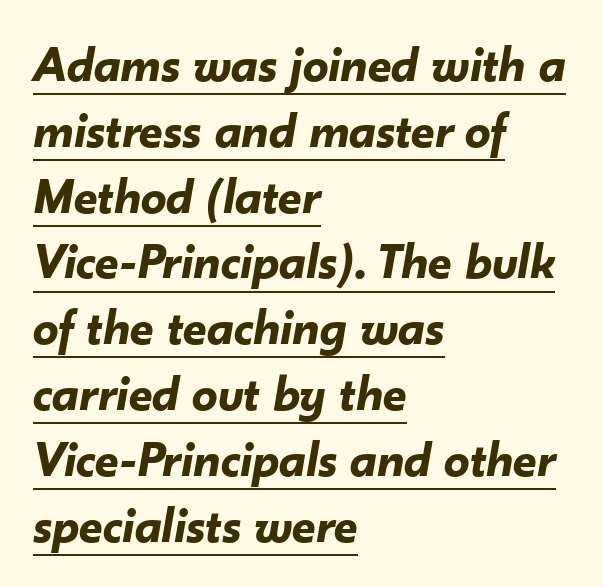
The letters are bold, with thick, heavy strokes. Varying glyph widths throughout — classic text-font behaviour. Look at the tracking — it's just the regular setting, nothing added. The paragraph shown leans on its left margin. The axis of the letterforms is tilted away from vertical.
